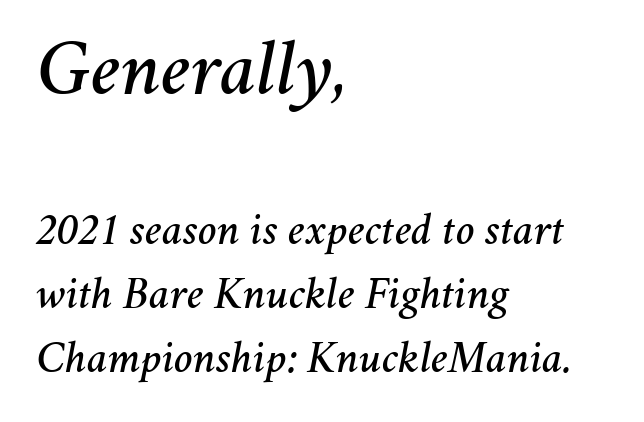
Interline gaps are of average width in this sample. These lines stack with their left ends in a neat column. Compare the two chunks: the upper has the greater cap height. The words here are not underlined.
